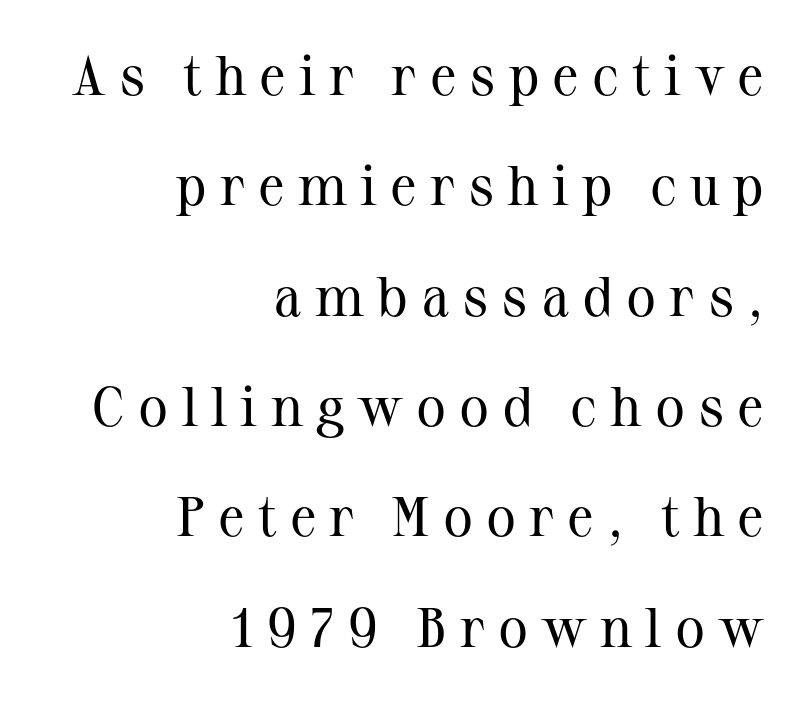
{"serif": "yes", "italic": "no", "bold": "no", "weight": "regular", "width": "normal", "stroke_contrast": "medium", "x_height": "medium", "monospaced": "no", "underline": "no", "align": "right", "line_spacing": "loose", "line_spacing_ratio": 1.97, "letter_spacing": "wide", "letter_spacing_em": 0.23, "glyph_px": 56}
